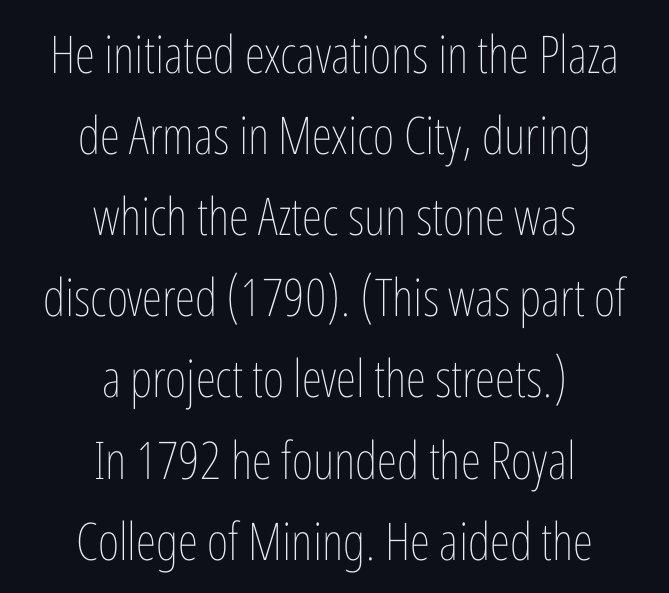
{"italic": "no", "bold": "no", "weight": "thin", "width": "condensed", "stroke_contrast": "low", "x_height": "medium", "monospaced": "no", "underline": "no", "align": "center", "line_spacing": "normal", "line_spacing_ratio": 1.56, "letter_spacing": "normal", "letter_spacing_em": 0.0, "glyph_px": 52}
